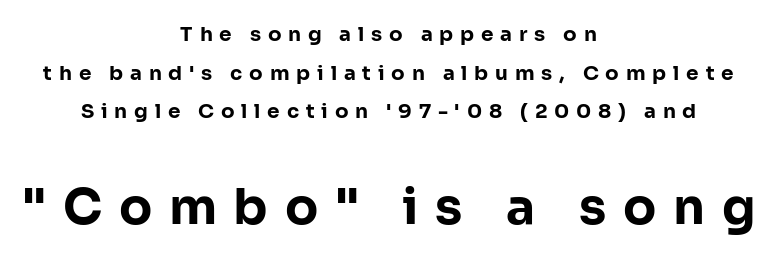
Q: Is the text bold? A: Yes.
Q: Is the text italic (slanted)? A: No, it is upright.
Q: Is the typeface a serif or a sans-serif typeface? A: Sans-serif.
Q: Is the text underlined? A: No.
Q: How is the paragraph aligned? A: Centered.
Q: Is the spacing between letters normal or unusually wide? A: Unusually wide.
Q: Is the spacing between lines tight, normal or loose? A: Loose.
Q: Which block of text is set in a larger size, the first (top) or the second (bottom)? A: The second (bottom) one.
Q: Width (condensed, normal, or wide)? A: Normal.
Q: Stroke contrast? A: Low.
Q: x-height? A: Medium.
Q: Monospaced? A: No.
